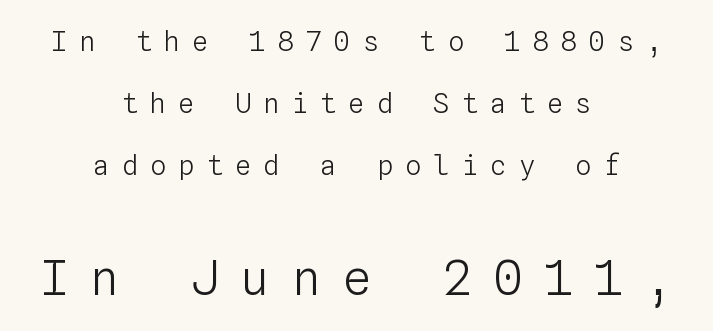
Q: Is the text bold? A: No.
Q: Is the text italic (slanted)? A: No, it is upright.
Q: Is the text underlined? A: No.
Q: How is the paragraph aligned? A: Centered.
Q: Is the spacing between letters normal or unusually wide? A: Unusually wide.
Q: Is the spacing between lines tight, normal or loose? A: Loose.
Q: Which block of text is set in a larger size, the first (top) or the second (bottom)? A: The second (bottom) one.
Q: Width (condensed, normal, or wide)? A: Normal.
Q: Stroke contrast? A: Low.
Q: x-height? A: Medium.
Q: Monospaced? A: Yes.
